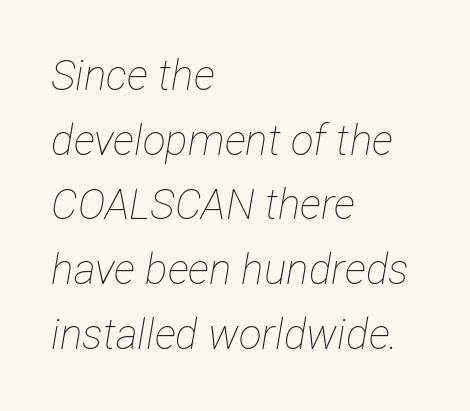
The image shows 42 px thin, condensed type, italic (leaning right); set left-aligned, normal line spacing (1.54x), normal letter spacing, not underlined; low stroke contrast and a medium x-height.
